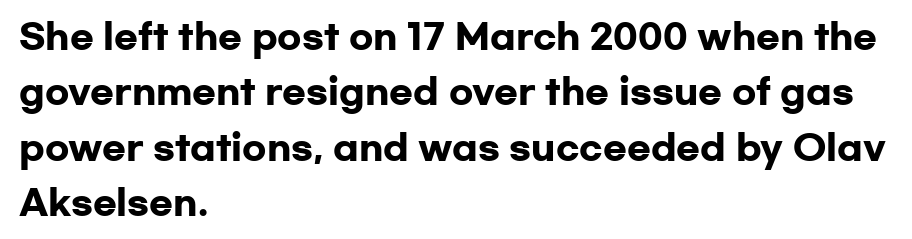
{"serif": "no", "italic": "no", "bold": "yes", "weight": "heavy", "width": "wide", "stroke_contrast": "low", "x_height": "medium", "monospaced": "no", "underline": "no", "align": "left", "line_spacing": "normal", "line_spacing_ratio": 1.58, "letter_spacing": "normal", "letter_spacing_em": 0.0, "glyph_px": 35}
